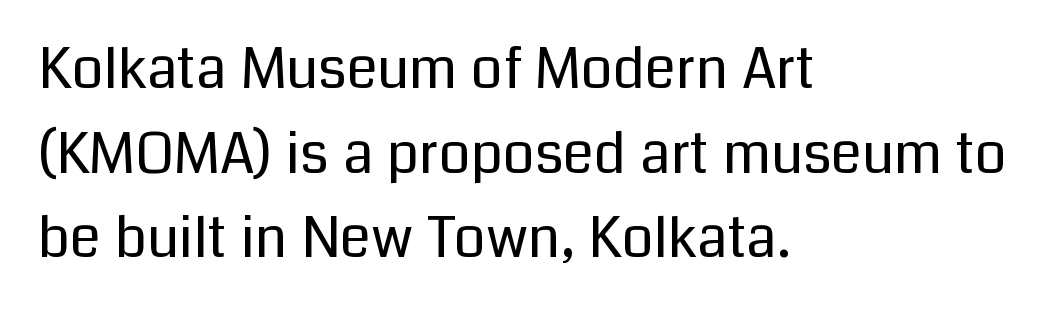
Q: Is the text bold? A: No.
Q: Is the text italic (slanted)? A: No, it is upright.
Q: Is the typeface a serif or a sans-serif typeface? A: Sans-serif.
Q: Is the text underlined? A: No.
Q: How is the paragraph aligned? A: Left-aligned.
Q: Is the spacing between letters normal or unusually wide? A: Normal.
Q: Is the spacing between lines tight, normal or loose? A: Normal.
Q: Width (condensed, normal, or wide)? A: Normal.
Q: Stroke contrast? A: Low.
Q: x-height? A: Medium.
Q: Monospaced? A: No.
